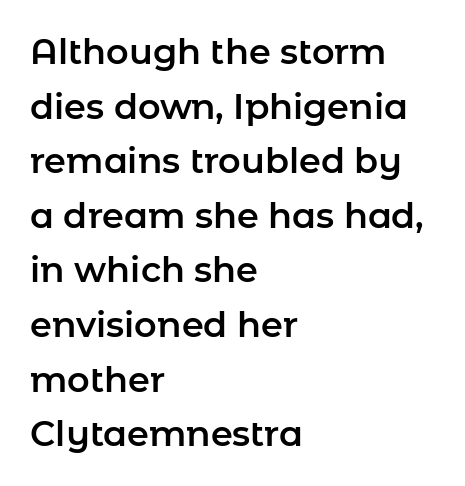
The typesetter chose a ragged-right arrangement here. Unmarked baselines from the first word to the last. Characters follow at the spacing the type designer built in. Characters remain perfectly vertical along every line. Looks like regular typesetting: each glyph gets only the width it needs.
